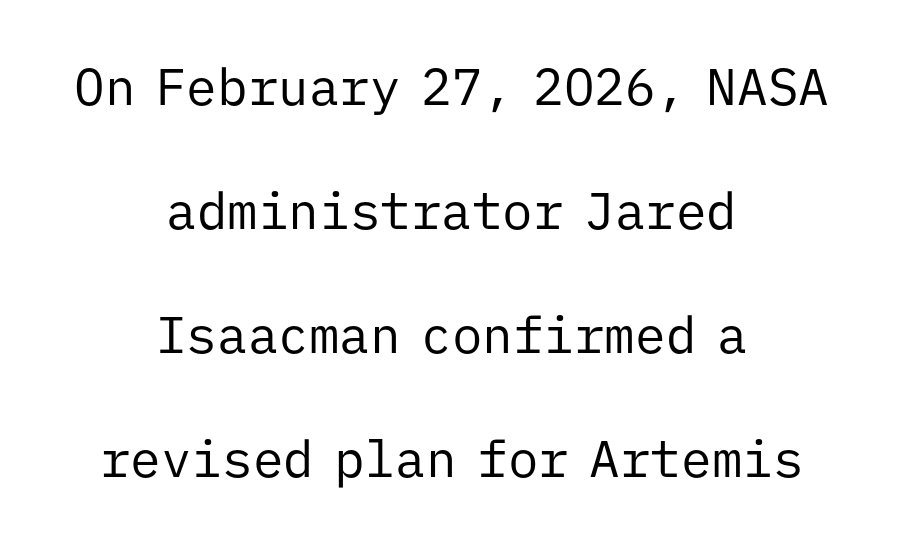
{"serif": "no", "italic": "no", "bold": "no", "weight": "regular", "width": "normal", "stroke_contrast": "low", "x_height": "medium", "monospaced": "yes", "underline": "no", "align": "center", "line_spacing": "loose", "line_spacing_ratio": 2.43, "letter_spacing": "normal", "letter_spacing_em": 0.0, "glyph_px": 51}
